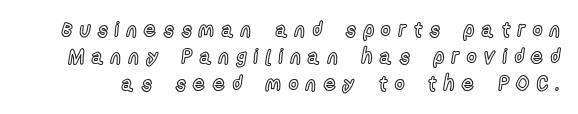
Each word looks stretched out because of the extra space between its letters. Vertically, the passage feels balanced, rows spaced as you'd expect. The gap between lines stays unmarked.
